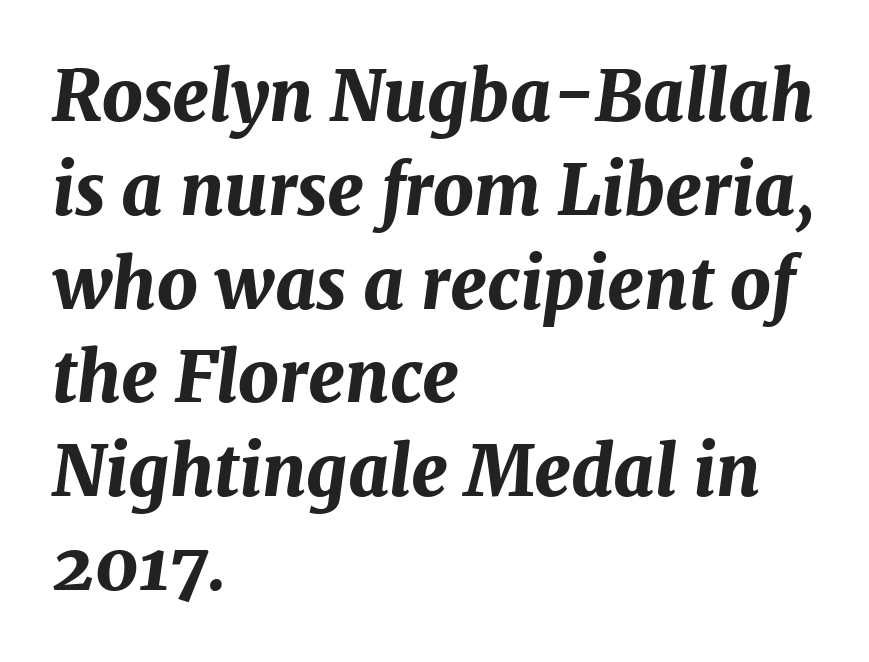
Q: Is the text bold? A: Yes.
Q: Is the text italic (slanted)? A: Yes, it leans right by about 7 degrees.
Q: Is the text underlined? A: No.
Q: How is the paragraph aligned? A: Left-aligned.
Q: Is the spacing between letters normal or unusually wide? A: Normal.
Q: Is the spacing between lines tight, normal or loose? A: Normal.
Q: Width (condensed, normal, or wide)? A: Normal.
Q: Stroke contrast? A: Medium.
Q: x-height? A: Medium.
Q: Monospaced? A: No.
